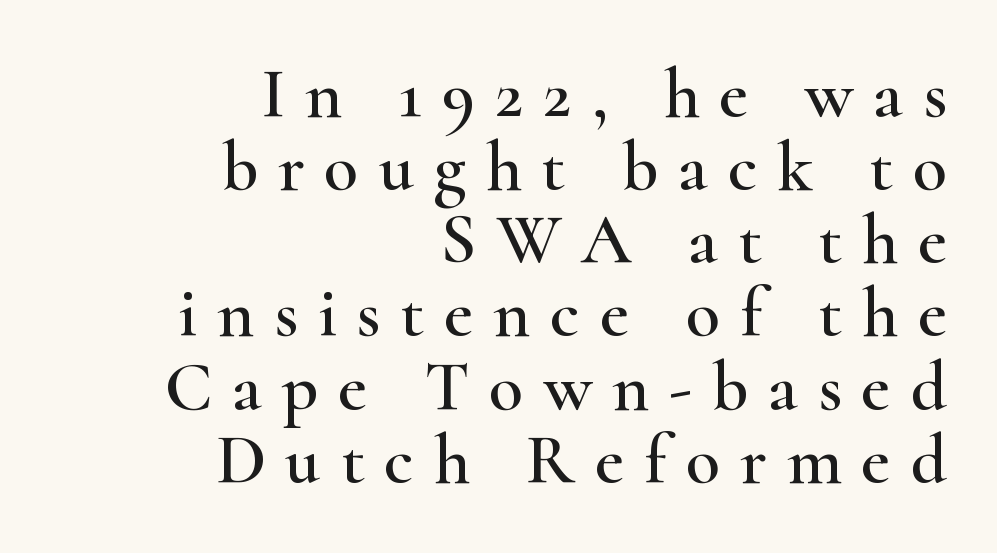
Q: Is the text italic (slanted)? A: No, it is upright.
Q: Is the typeface a serif or a sans-serif typeface? A: Serif.
Q: Is the text underlined? A: No.
Q: How is the paragraph aligned? A: Right-aligned.
Q: Is the spacing between letters normal or unusually wide? A: Unusually wide.
Q: Is the spacing between lines tight, normal or loose? A: Tight.
Q: Width (condensed, normal, or wide)? A: Wide.
Q: Stroke contrast? A: High.
Q: x-height? A: Small.
Q: Monospaced? A: No.
